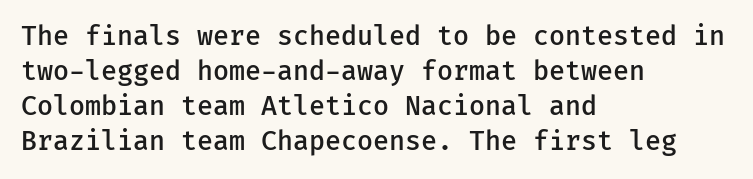
{"italic": "no", "bold": "semi", "underline": "no", "align": "left", "line_spacing": "normal", "line_spacing_ratio": 1.34, "letter_spacing": "normal", "letter_spacing_em": 0.0, "glyph_px": 26}
